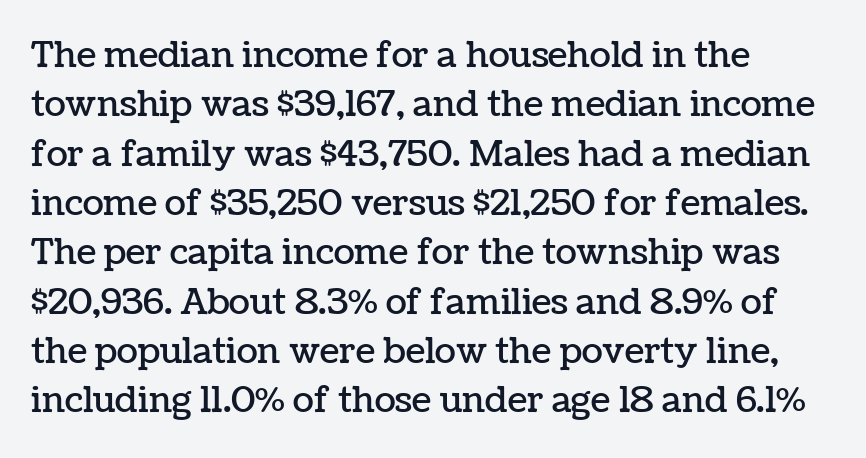
Q: Is the text italic (slanted)? A: No, it is upright.
Q: Is the text underlined? A: No.
Q: How is the paragraph aligned? A: Left-aligned.
Q: Is the spacing between letters normal or unusually wide? A: Normal.
Q: Is the spacing between lines tight, normal or loose? A: Normal.
Q: Width (condensed, normal, or wide)? A: Normal.
Q: Stroke contrast? A: Low.
Q: x-height? A: Medium.
Q: Monospaced? A: No.
